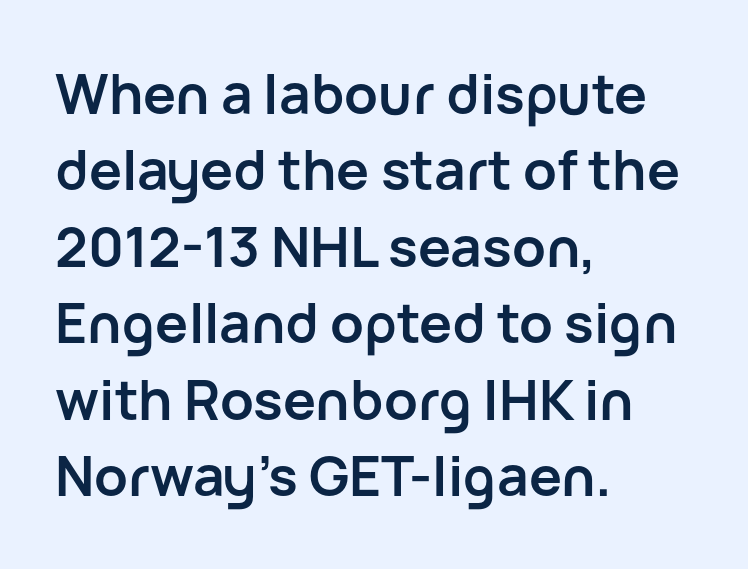
Q: Is the text bold? A: Yes.
Q: Is the text italic (slanted)? A: No, it is upright.
Q: Is the typeface a serif or a sans-serif typeface? A: Sans-serif.
Q: Is the text underlined? A: No.
Q: How is the paragraph aligned? A: Left-aligned.
Q: Is the spacing between letters normal or unusually wide? A: Normal.
Q: Is the spacing between lines tight, normal or loose? A: Normal.
Q: Width (condensed, normal, or wide)? A: Normal.
Q: Stroke contrast? A: Low.
Q: x-height? A: Medium.
Q: Monospaced? A: No.
